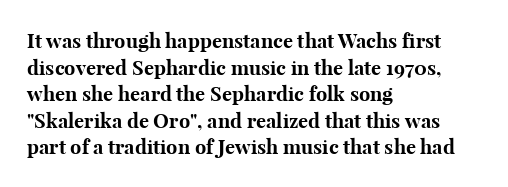
The image shows 20 px bold type, upright; set left-aligned, normal line spacing (1.33x), normal letter spacing, not underlined.
